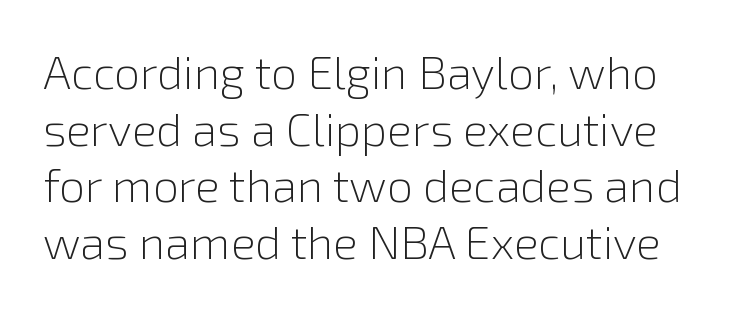
Q: Is the text bold? A: No.
Q: Is the text italic (slanted)? A: No, it is upright.
Q: Is the typeface a serif or a sans-serif typeface? A: Sans-serif.
Q: Is the text underlined? A: No.
Q: Is the spacing between letters normal or unusually wide? A: Normal.
Q: Width (condensed, normal, or wide)? A: Normal.
Q: Stroke contrast? A: Low.
Q: x-height? A: Medium.
Q: Monospaced? A: No.
